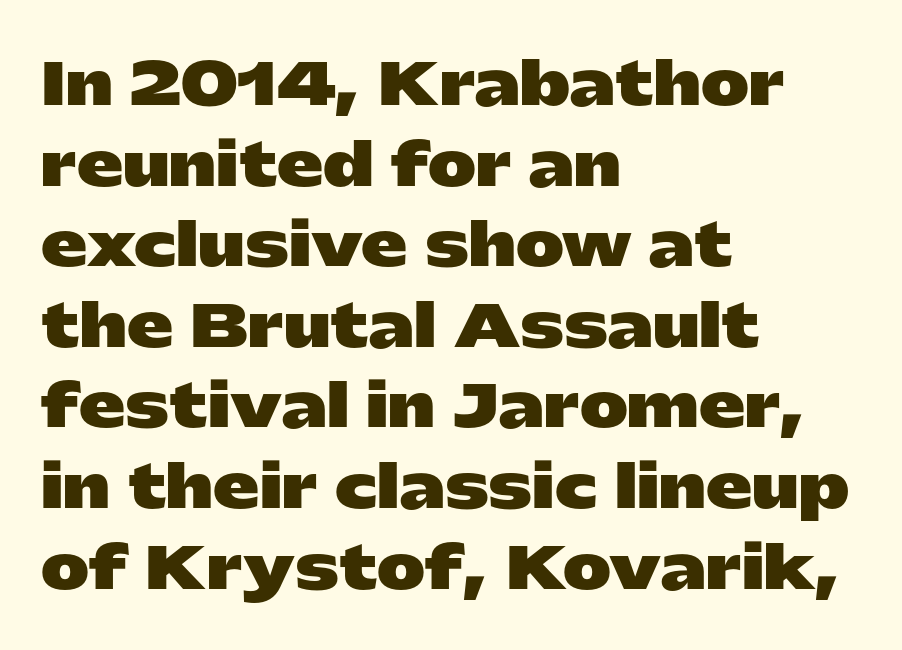
Regarding serifs, this sample does without them. The rendering keeps characters at their native spacing. The lettering holds an erect, upright posture throughout. The space beneath each line is pristine and unruled.
